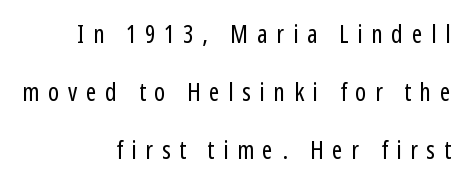
{"italic": "no", "bold": "no", "underline": "no", "align": "right", "line_spacing": "loose", "line_spacing_ratio": 2.32, "letter_spacing": "wide", "letter_spacing_em": 0.35, "glyph_px": 25}
